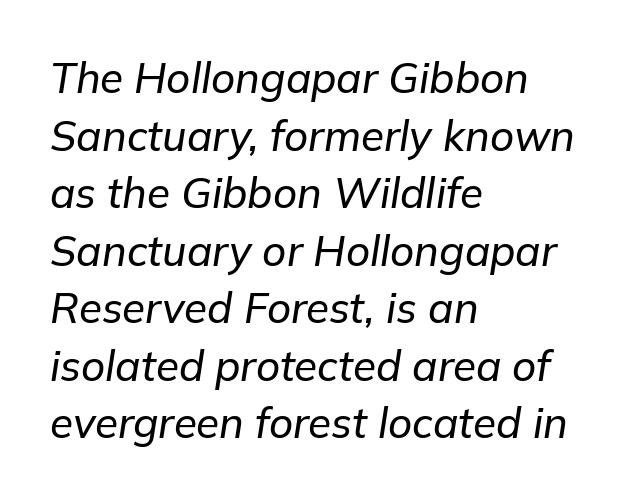
The image shows 42 px text type, italic (leaning right); set left-aligned, normal line spacing (1.37x), normal letter spacing, not underlined; low stroke contrast and a medium x-height.
